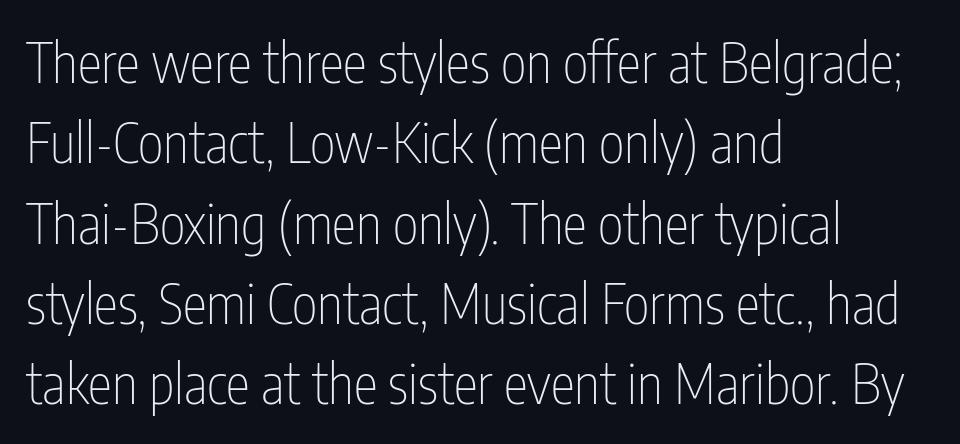
The strip under each line holds only bare page. The compositor pushed each line to the left boundary. No heavy texture on the line: the type isn't bold. Character widths vary here, with narrow letters taking less room than wide ones.
